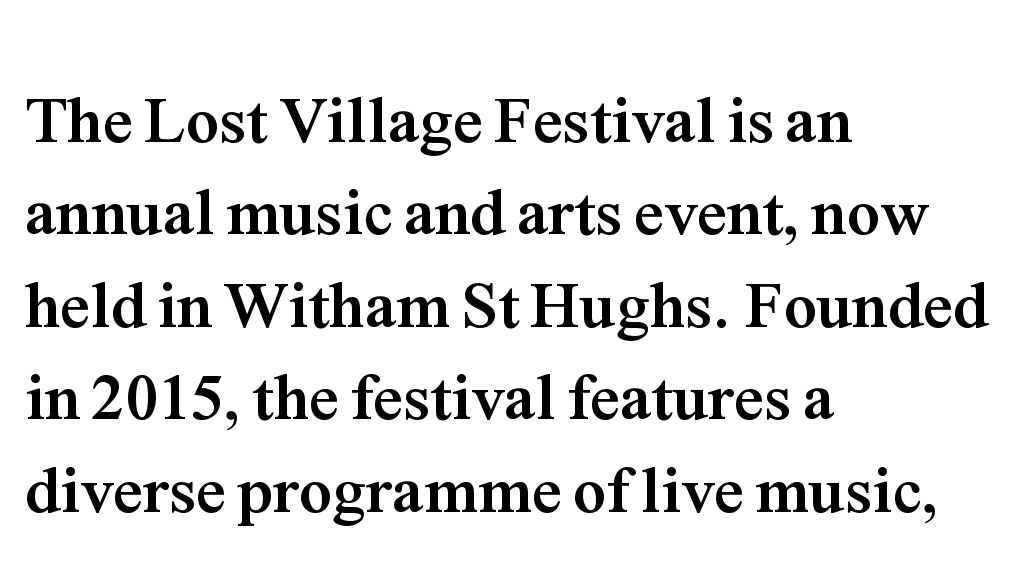
Casual observation: everything's shoved over to the left. The typesetting leans heavy: a genuine bold. You can tell from the footed stems that serif type was used. Look at the tracking — it's just the regular setting, nothing added. Looks like regular typesetting: each glyph gets only the width it needs. Characters remain perfectly vertical along every line.
